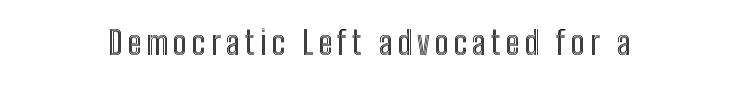
Glance below the letters and you will spot only blank space. The lettering holds an erect, upright posture throughout. Here the designer chose a conventional face with non-uniform glyph widths.
